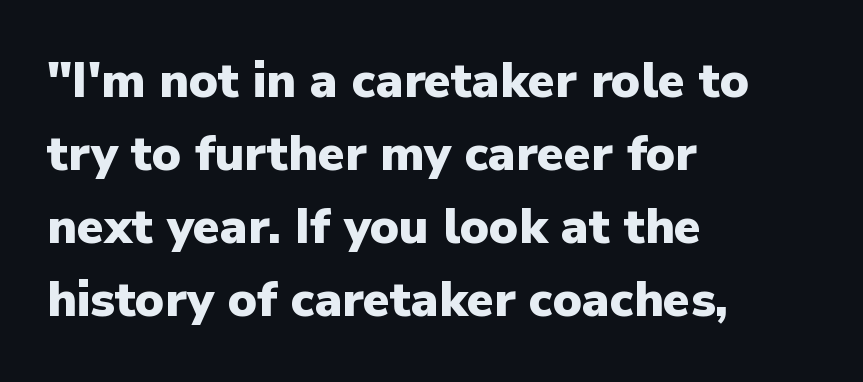
Bare-footed words on every line. Ordinary non-slanted type is in use. You can tell from the bare stems that sans-serif type was used. Typographic density is high because the face is bold. This rendering uses left alignment, leaving the right contour irregular.
